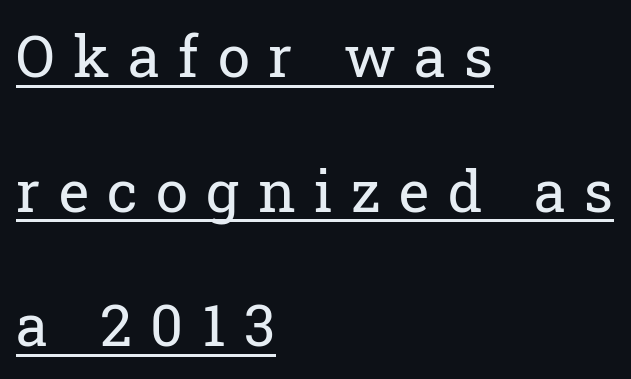
The image shows 58 px regular-weight serif type, upright; set left-aligned, loose line spacing (2.32x), unusually wide letter spacing (+0.32 em), underlined; low stroke contrast and a medium x-height.
